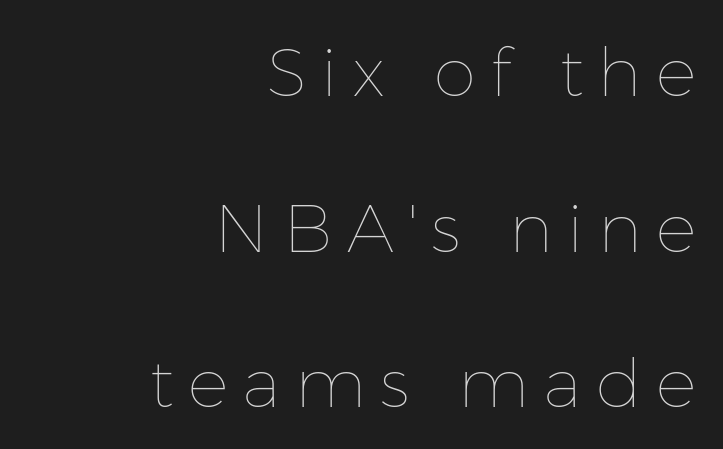
Q: Is the text bold? A: No.
Q: Is the text italic (slanted)? A: No, it is upright.
Q: Is the text underlined? A: No.
Q: How is the paragraph aligned? A: Right-aligned.
Q: Is the spacing between letters normal or unusually wide? A: Unusually wide.
Q: Is the spacing between lines tight, normal or loose? A: Loose.
Q: Width (condensed, normal, or wide)? A: Normal.
Q: Stroke contrast? A: Low.
Q: x-height? A: Medium.
Q: Monospaced? A: No.
